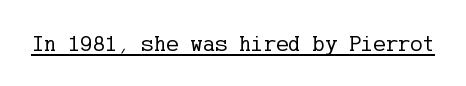
{"italic": "no", "bold": "no", "underline": "yes", "letter_spacing": "normal", "letter_spacing_em": 0.0, "glyph_px": 23}
